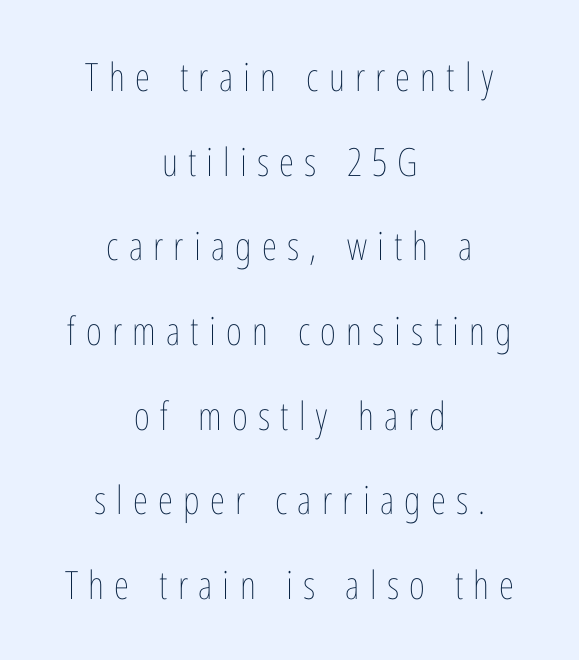
Alignment: centered. The rendering uses natural spacing where letterforms have individual widths. Interline gaps are noticeably wide in this sample. Stem width sits at or under what a default text font uses.
